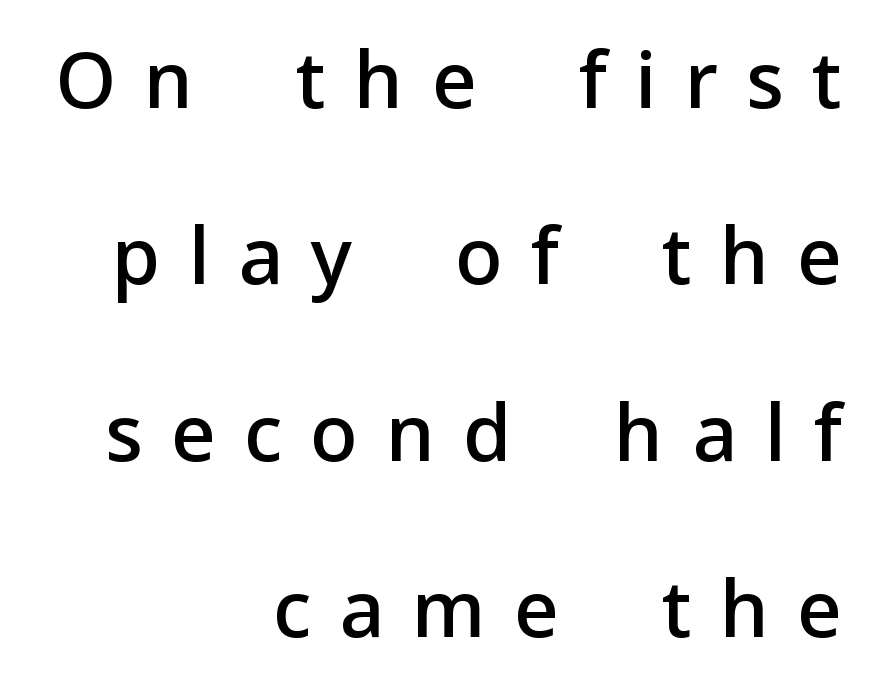
{"serif": "no", "italic": "no", "bold": "semi", "weight": "semibold", "width": "normal", "stroke_contrast": "low", "x_height": "medium", "monospaced": "no", "underline": "no", "align": "right", "line_spacing": "loose", "line_spacing_ratio": 2.26, "letter_spacing": "wide", "letter_spacing_em": 0.36, "glyph_px": 78}
